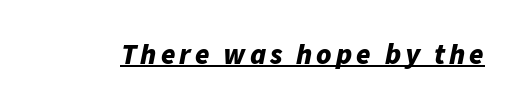
Q: Is the text bold? A: Yes.
Q: Is the text italic (slanted)? A: Yes, it leans right by about 11 degrees.
Q: Is the text underlined? A: Yes.
Q: Width (condensed, normal, or wide)? A: Normal.
Q: Stroke contrast? A: Low.
Q: x-height? A: Medium.
Q: Monospaced? A: No.
